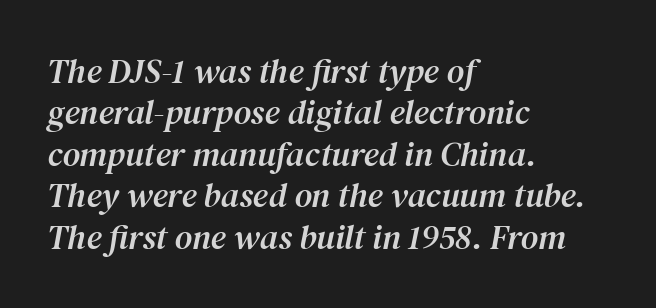
Q: Is the text italic (slanted)? A: Yes, it leans right by about 12 degrees.
Q: Is the typeface a serif or a sans-serif typeface? A: Serif.
Q: Is the text underlined? A: No.
Q: How is the paragraph aligned? A: Left-aligned.
Q: Is the spacing between letters normal or unusually wide? A: Normal.
Q: Width (condensed, normal, or wide)? A: Normal.
Q: Stroke contrast? A: Medium.
Q: x-height? A: Medium.
Q: Monospaced? A: No.
